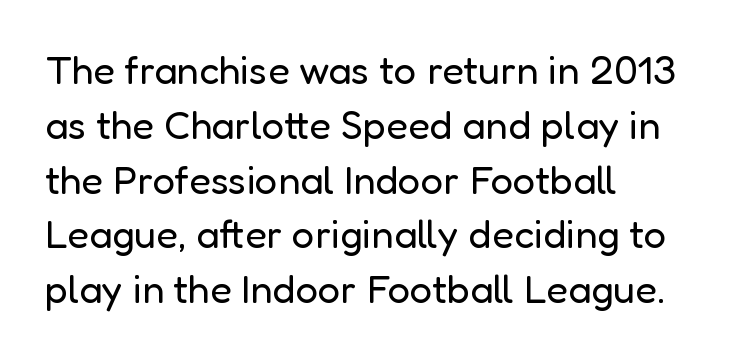
The image shows 40 px regular-weight sans-serif type, upright; set left-aligned, normal line spacing (1.37x), normal letter spacing, not underlined; low stroke contrast and a medium x-height.
